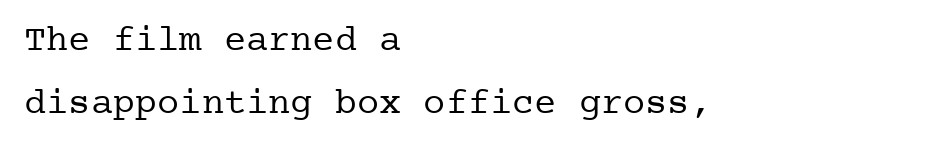
Q: Is the text bold? A: No.
Q: Is the text italic (slanted)? A: No, it is upright.
Q: Is the typeface a serif or a sans-serif typeface? A: Serif.
Q: Is the text underlined? A: No.
Q: How is the paragraph aligned? A: Left-aligned.
Q: Is the spacing between letters normal or unusually wide? A: Normal.
Q: Width (condensed, normal, or wide)? A: Normal.
Q: Stroke contrast? A: Low.
Q: x-height? A: Medium.
